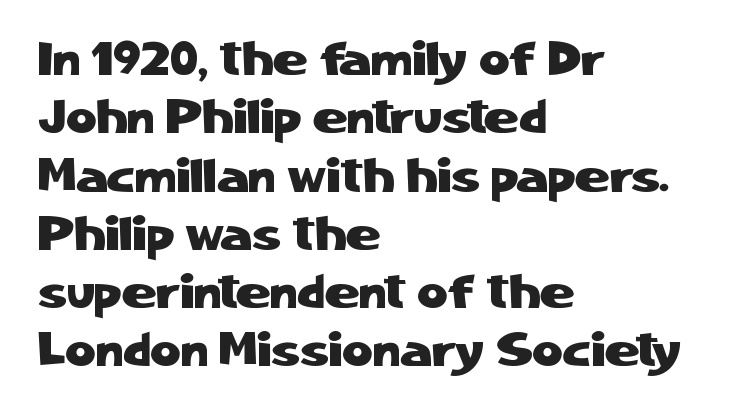
The image shows 47 px sans-serif type, upright; set left-aligned, line spacing 1.24x, normal letter spacing, not underlined; low stroke contrast and a medium x-height.
